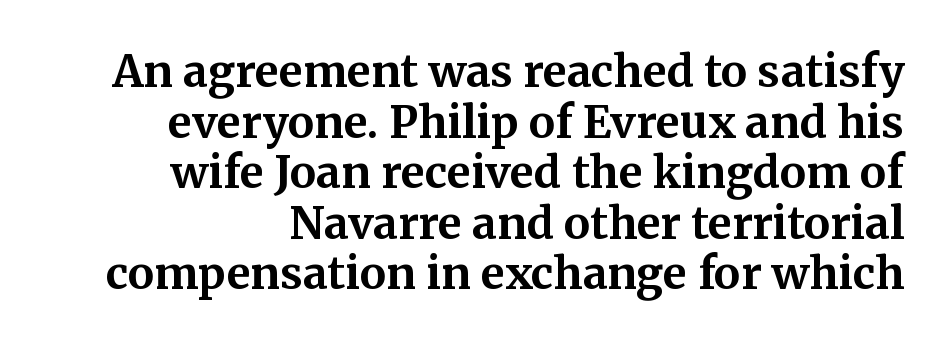
Q: Is the text bold? A: Yes.
Q: Is the text italic (slanted)? A: No, it is upright.
Q: Is the typeface a serif or a sans-serif typeface? A: Serif.
Q: Is the text underlined? A: No.
Q: Is the spacing between letters normal or unusually wide? A: Normal.
Q: Is the spacing between lines tight, normal or loose? A: Tight.
Q: Width (condensed, normal, or wide)? A: Normal.
Q: Stroke contrast? A: Medium.
Q: x-height? A: Medium.
Q: Monospaced? A: No.
